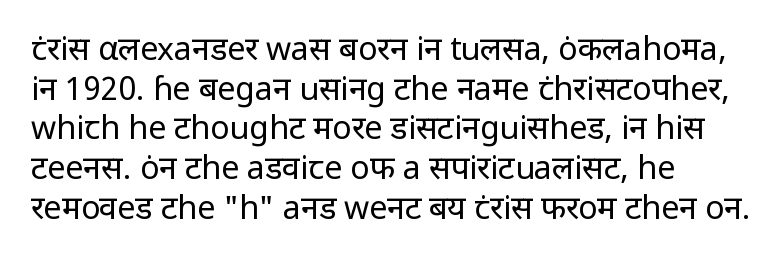
The image shows 32 px regular-weight sans-serif type, upright; set left-aligned, line spacing 1.24x, normal letter spacing, not underlined; low stroke contrast and a medium x-height.
